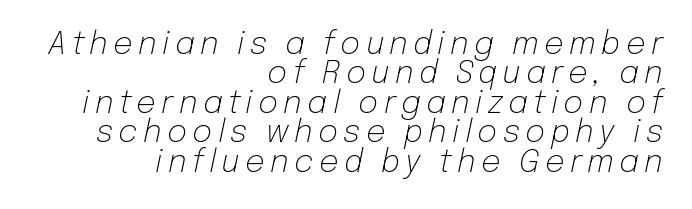
{"italic": "yes", "lean": "right", "slant_degrees": 12, "bold": "no", "weight": "light", "width": "normal", "stroke_contrast": "low", "x_height": "medium", "monospaced": "no", "underline": "no", "align": "right", "line_spacing": "tight", "line_spacing_ratio": 0.95, "glyph_px": 31}
